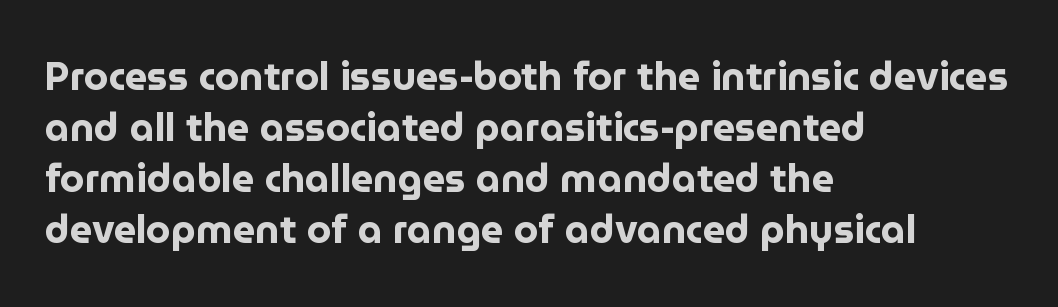
Which margin do the lines hug? The left one — the right edge is uneven. Varying glyph widths throughout — classic text-font behaviour. The specimen omits any rule beneath the text block's lines. Notice how descenders clear the ascenders below comfortably — that's standard leading.
